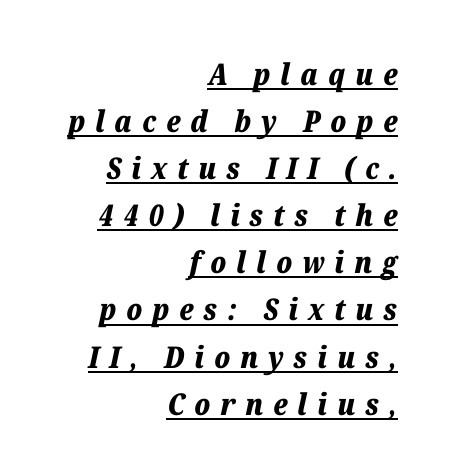
{"italic": "yes", "lean": "right", "slant_degrees": 12, "bold": "yes", "weight": "bold", "width": "normal", "stroke_contrast": "low", "x_height": "medium", "monospaced": "no", "underline": "yes", "align": "right", "line_spacing": "normal", "line_spacing_ratio": 1.57, "letter_spacing": "wide", "letter_spacing_em": 0.33, "glyph_px": 30}
